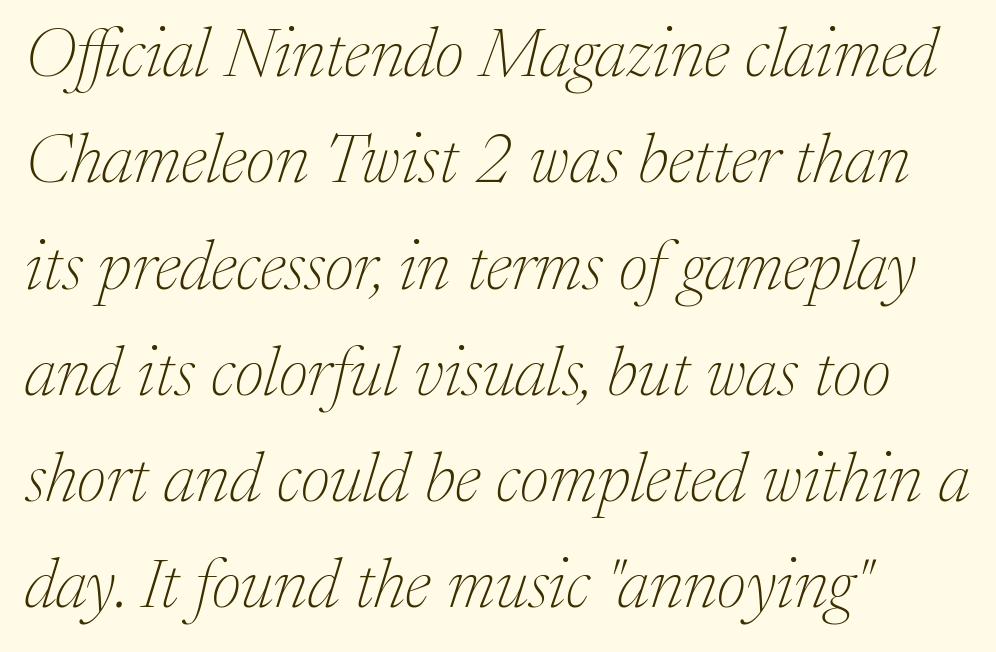
Is this a fixed-width face? No — the glyphs have proportional, varying widths. Does the type have serifs? Yes, each stem ends in a small foot. Glance below the letters and you will spot only blank space. The block of text has a typical density, with ordinary space between rows. Short and long lines alike share a common starting point at left. Nothing unusual about the tracking: characters are spaced as the font intends.
